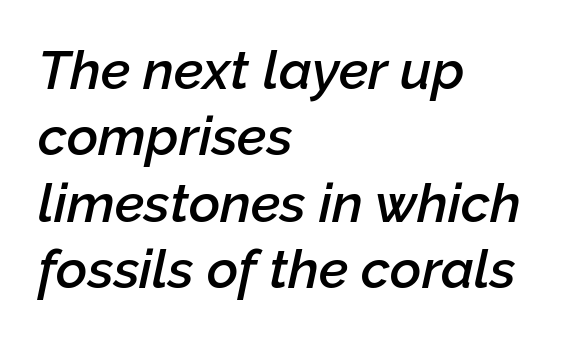
The strip under each line holds only bare page. Quick note: italic. Does the copy run flush right? No — it runs flush left. The type is set solid horizontally, with unmodified tracking. A fair bit of extra ink — the face is semibold, not bold. Do the characters align in a grid? No, the font is proportional.
